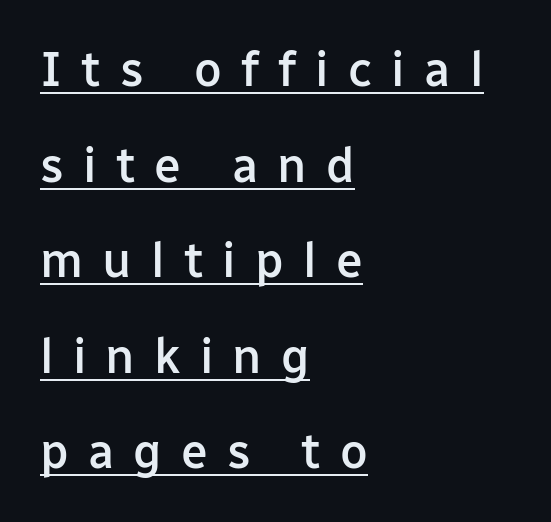
Q: Is the text bold? A: Semi-bold.
Q: Is the text italic (slanted)? A: No, it is upright.
Q: Is the typeface a serif or a sans-serif typeface? A: Sans-serif.
Q: Is the text underlined? A: Yes.
Q: How is the paragraph aligned? A: Left-aligned.
Q: Is the spacing between letters normal or unusually wide? A: Unusually wide.
Q: Is the spacing between lines tight, normal or loose? A: Loose.
Q: Width (condensed, normal, or wide)? A: Normal.
Q: Stroke contrast? A: Low.
Q: x-height? A: Medium.
Q: Monospaced? A: No.
